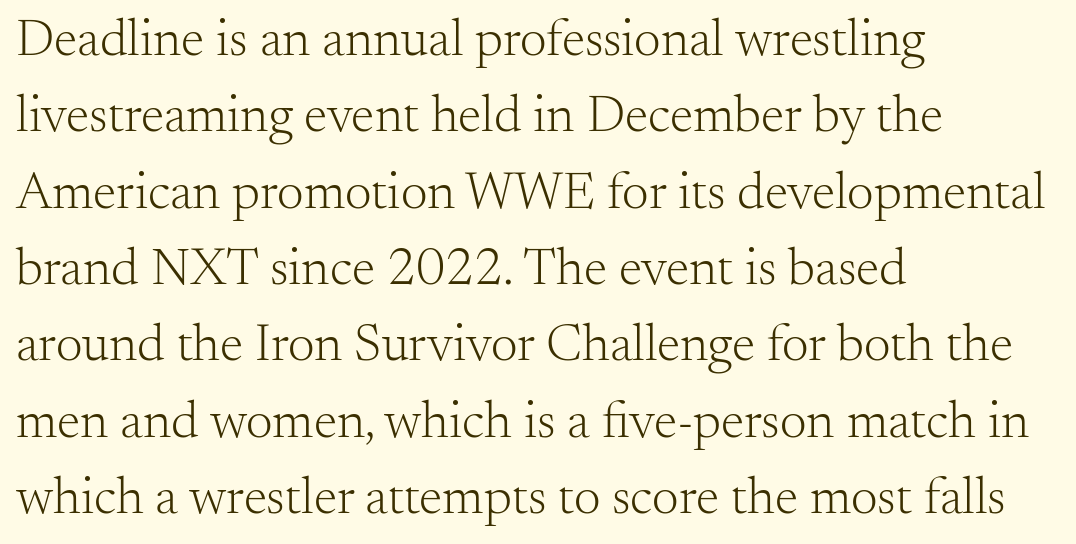
The image shows 53 px light serif type, upright; set left-aligned, normal line spacing (1.44x), normal letter spacing, not underlined; medium stroke contrast and a small x-height.
